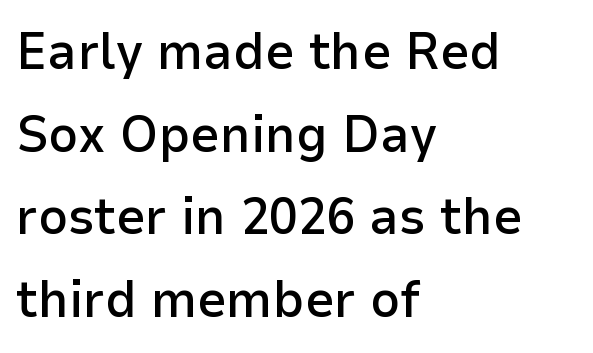
{"serif": "no", "italic": "no", "bold": "semi", "weight": "semibold", "width": "normal", "stroke_contrast": "low", "x_height": "medium", "monospaced": "no", "underline": "no", "align": "left", "line_spacing": "normal", "line_spacing_ratio": 1.59, "letter_spacing": "normal", "letter_spacing_em": 0.0, "glyph_px": 52}
